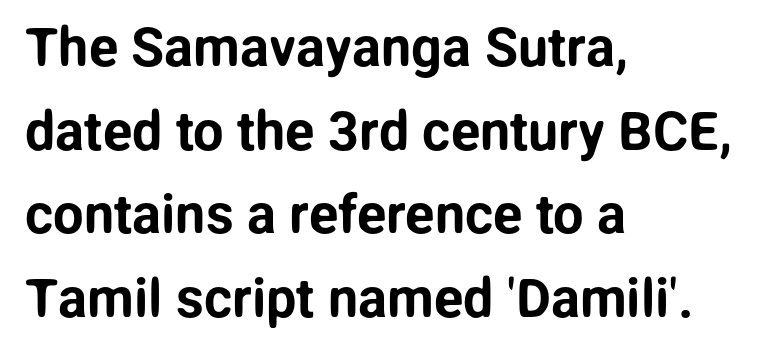
Do the letters lean? They stand straight. The tracking reads as untouched default to a designer's eye. The words here are not underlined. The passage is arranged the way most books set body copy — flush left. This block has exactly the height ordinary leading produces.
